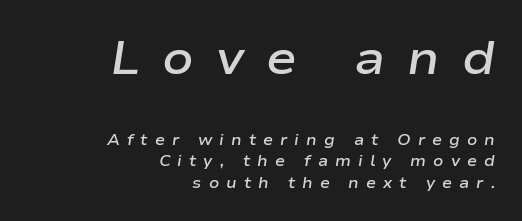
Q: Is the text bold? A: Semi-bold.
Q: Is the text italic (slanted)? A: Yes, it leans right by about 9 degrees.
Q: Is the text underlined? A: No.
Q: How is the paragraph aligned? A: Right-aligned.
Q: Is the spacing between letters normal or unusually wide? A: Unusually wide.
Q: Is the spacing between lines tight, normal or loose? A: Normal.
Q: Which block of text is set in a larger size, the first (top) or the second (bottom)? A: The first (top) one.
Q: Width (condensed, normal, or wide)? A: Wide.
Q: Stroke contrast? A: Low.
Q: x-height? A: Medium.
Q: Monospaced? A: No.
